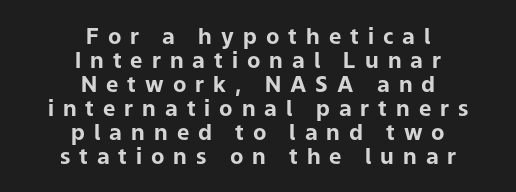
{"italic": "no", "bold": "yes", "underline": "no", "align": "center", "line_spacing": "tight", "line_spacing_ratio": 1.09, "letter_spacing": "wide", "letter_spacing_em": 0.41, "glyph_px": 22}
